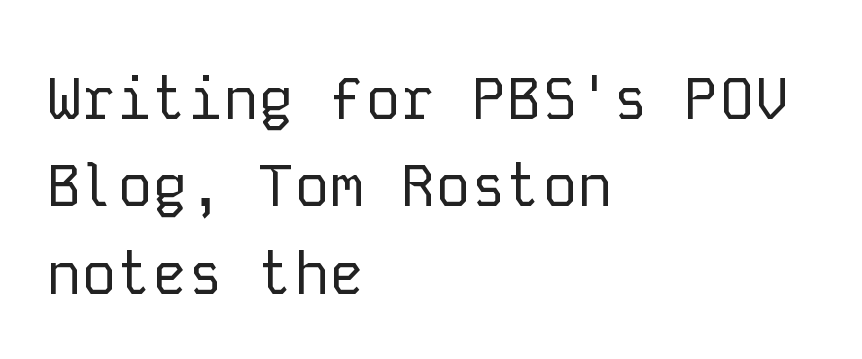
Q: Is the text bold? A: No.
Q: Is the text italic (slanted)? A: No, it is upright.
Q: Is the typeface a serif or a sans-serif typeface? A: Sans-serif.
Q: Is the text underlined? A: No.
Q: How is the paragraph aligned? A: Left-aligned.
Q: Is the spacing between letters normal or unusually wide? A: Normal.
Q: Is the spacing between lines tight, normal or loose? A: Normal.
Q: Width (condensed, normal, or wide)? A: Normal.
Q: Stroke contrast? A: Low.
Q: x-height? A: Medium.
Q: Monospaced? A: Yes.
